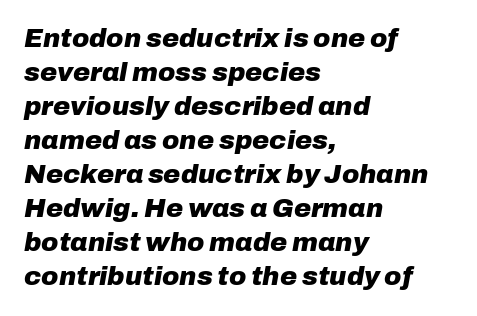
The image shows 26 px bold type, italic (leaning right); set left-aligned, normal line spacing (1.31x), normal letter spacing, not underlined.
